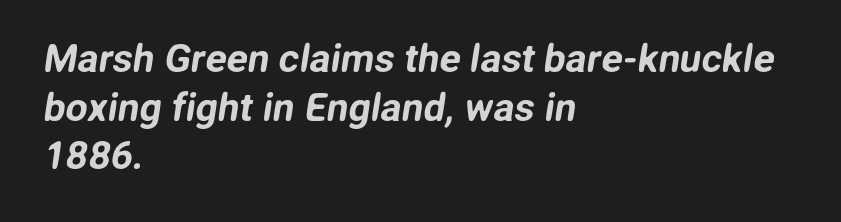
The image shows 39 px sans-serif type; set left-aligned, normal line spacing (1.25x), normal letter spacing, not underlined; low stroke contrast and a medium x-height.
